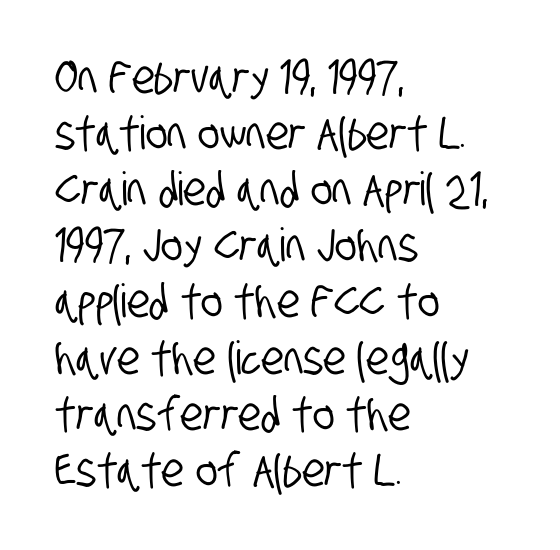
Q: Is the typeface a serif or a sans-serif typeface? A: Sans-serif.
Q: Is the text underlined? A: No.
Q: How is the paragraph aligned? A: Left-aligned.
Q: Is the spacing between letters normal or unusually wide? A: Normal.
Q: Width (condensed, normal, or wide)? A: Condensed.
Q: Stroke contrast? A: Low.
Q: x-height? A: Large.
Q: Monospaced? A: No.
